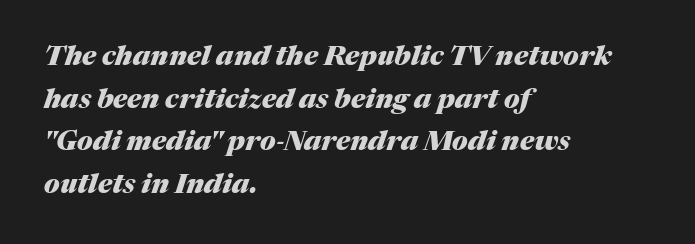
{"italic": "yes", "lean": "right", "slant_degrees": 17, "bold": "yes", "underline": "no", "align": "left", "line_spacing": "normal", "line_spacing_ratio": 1.58, "letter_spacing": "normal", "letter_spacing_em": 0.0, "glyph_px": 27}
